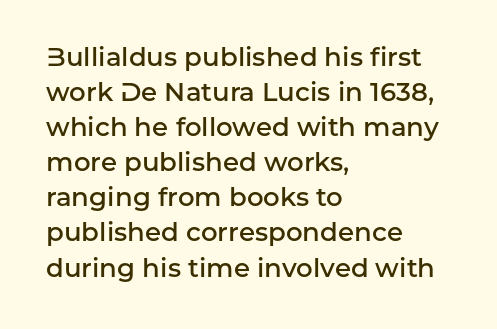
The image shows 26 px text type, upright; set left-aligned, normal line spacing (1.35x), normal letter spacing, not underlined.
